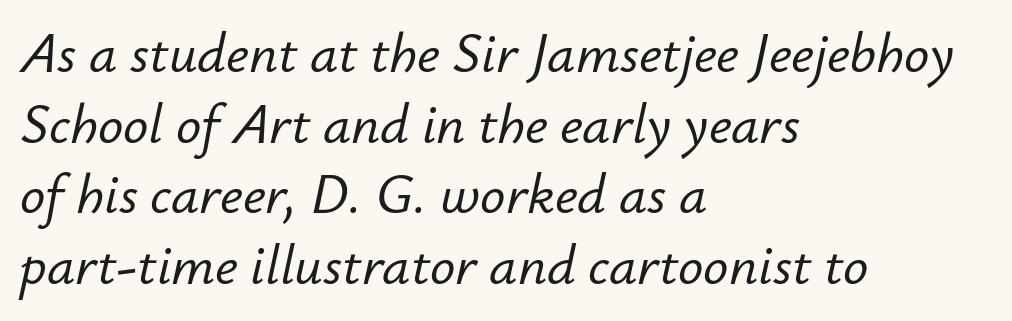
Standard letterfit; no display-style spreading of the glyphs. Each letter keeps its own natural width here, so spacing adapts to shape. Each line starts at the same left margin while the right side varies. The space directly below the letters is spotless.
